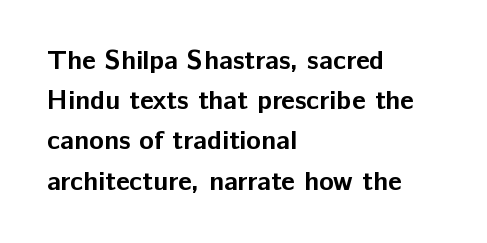
Q: Is the text bold? A: Yes.
Q: Is the text italic (slanted)? A: No, it is upright.
Q: Is the text underlined? A: No.
Q: How is the paragraph aligned? A: Left-aligned.
Q: Is the spacing between letters normal or unusually wide? A: Normal.
Q: Is the spacing between lines tight, normal or loose? A: Normal.
